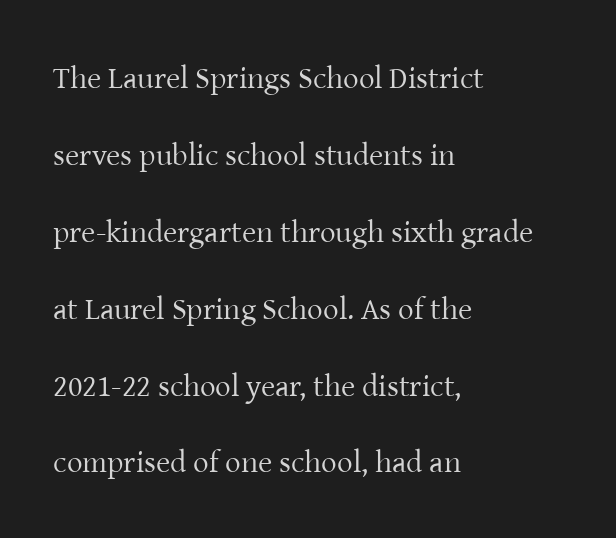
The image shows 31 px regular-weight serif type, upright; set left-aligned, loose line spacing (2.48x), normal letter spacing, not underlined; low stroke contrast and a medium x-height.
